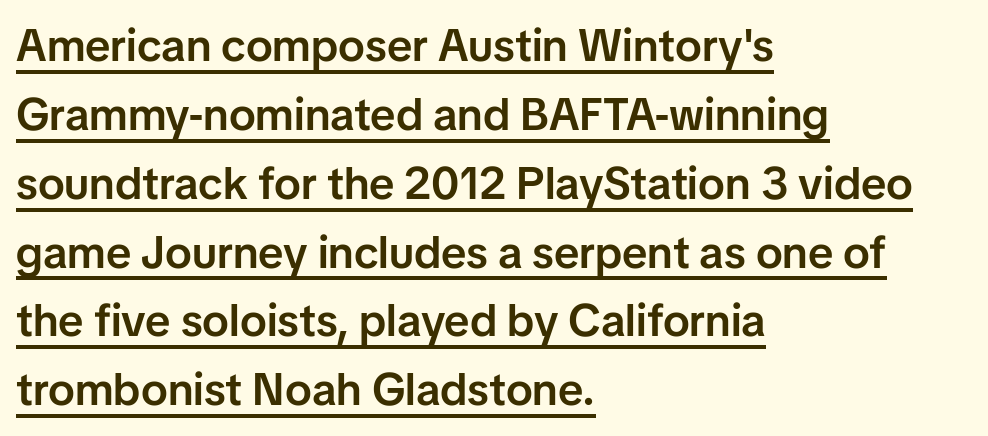
The image shows 45 px semibold sans-serif type, upright; set left-aligned, normal line spacing (1.53x), normal letter spacing, underlined; low stroke contrast and a medium x-height.
